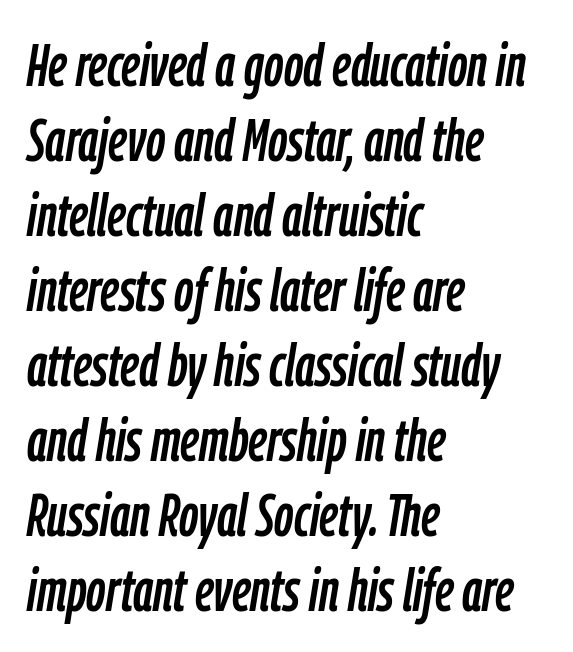
Casual observation: everything's shoved over to the left. Characters follow at the spacing the type designer built in. Proportional: the letters do not fall into vertical columns. Vertical spacing — default.
